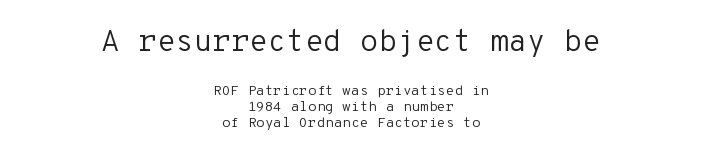
{"serif": "no", "italic": "no", "bold": "no", "weight": "regular", "width": "normal", "stroke_contrast": "low", "x_height": "medium", "monospaced": "yes", "underline": "no", "align": "center", "line_spacing": "tight", "line_spacing_ratio": 1.14, "letter_spacing": "normal", "letter_spacing_em": 0.0, "larger_block": "first", "size_ratio": 2.14, "glyph_px": 30}
